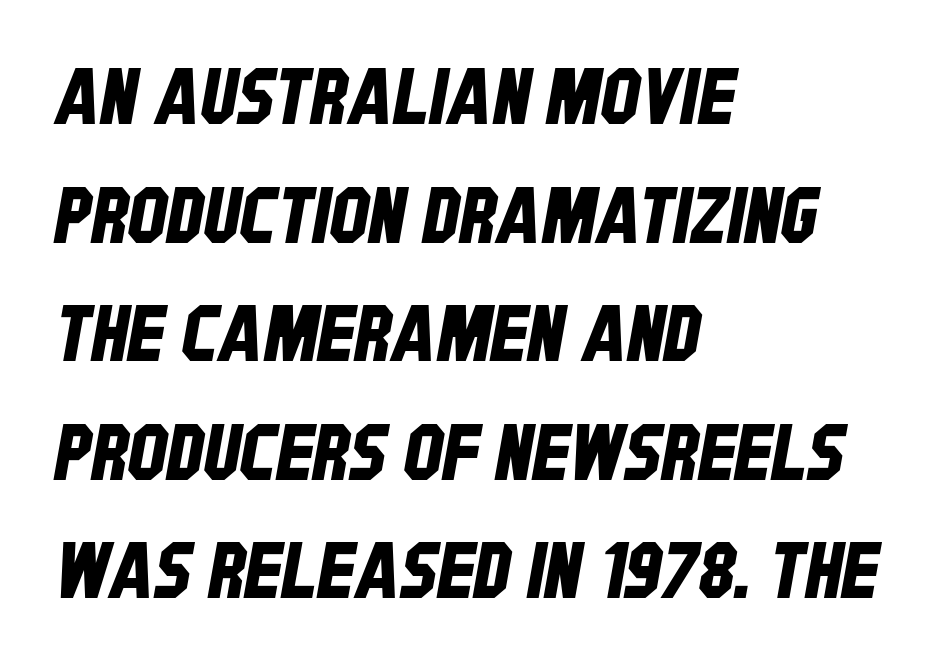
{"serif": "no", "width": "condensed", "stroke_contrast": "low", "x_height": "large", "monospaced": "no", "underline": "no", "align": "left", "line_spacing": "normal", "line_spacing_ratio": 1.52, "letter_spacing": "normal", "letter_spacing_em": 0.0, "glyph_px": 78}
